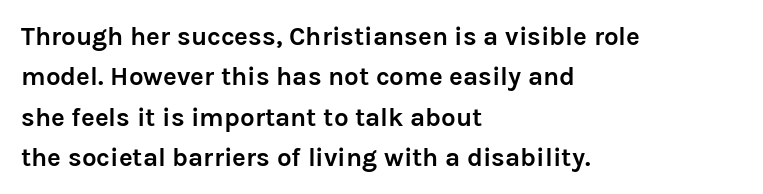
A classic flush-left, rag-right setting is used for this passage. Rows of type keep a routine distance in the vertical direction. Descenders are the only things crossing below the line. The strokes are fattened all the way to bold. Tracking value appears to be zero — textbook default spacing.
